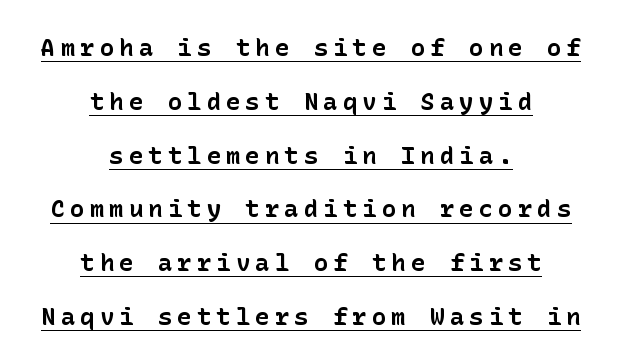
The image shows 24 px bold type, upright; set centered, loose line spacing (2.24x), unusually wide letter spacing (+0.21 em), underlined.
